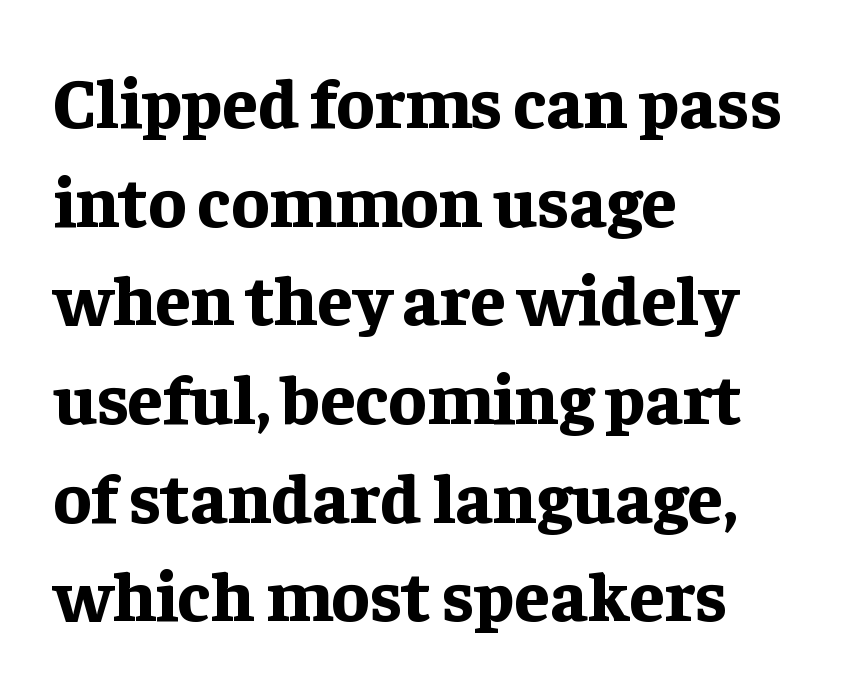
{"serif": "yes", "italic": "no", "bold": "yes", "weight": "bold", "width": "normal", "stroke_contrast": "low", "x_height": "medium", "monospaced": "no", "underline": "no", "align": "left", "line_spacing": "normal", "line_spacing_ratio": 1.39, "letter_spacing": "normal", "letter_spacing_em": 0.0, "glyph_px": 71}
